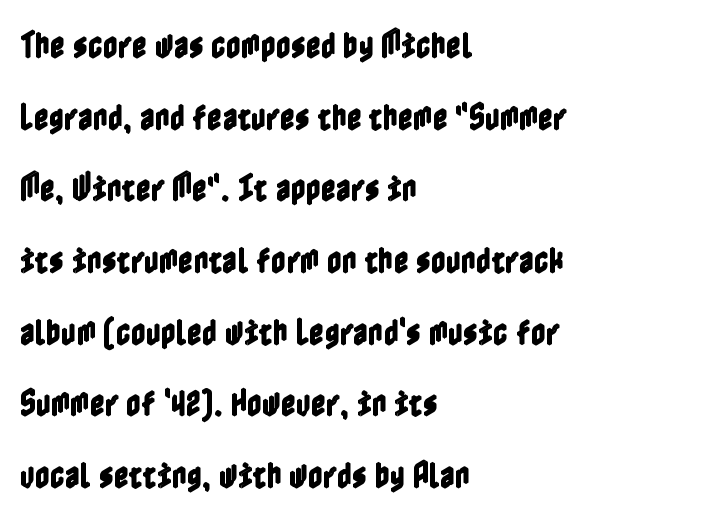
{"italic": "no", "width": "condensed", "x_height": "medium", "underline": "no", "align": "left", "line_spacing": "loose", "line_spacing_ratio": 2.47, "letter_spacing": "normal", "letter_spacing_em": 0.0, "glyph_px": 29}
